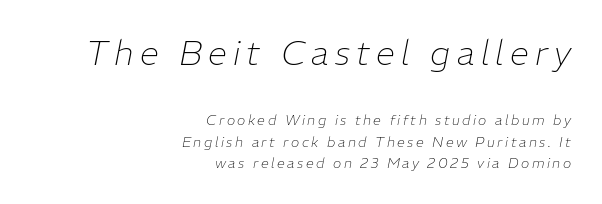
The image shows 34 px thin type, italic (leaning right); set right-aligned, normal line spacing (1.55x), not underlined; the first (top) block is 2.43x larger; low stroke contrast and a medium x-height.
